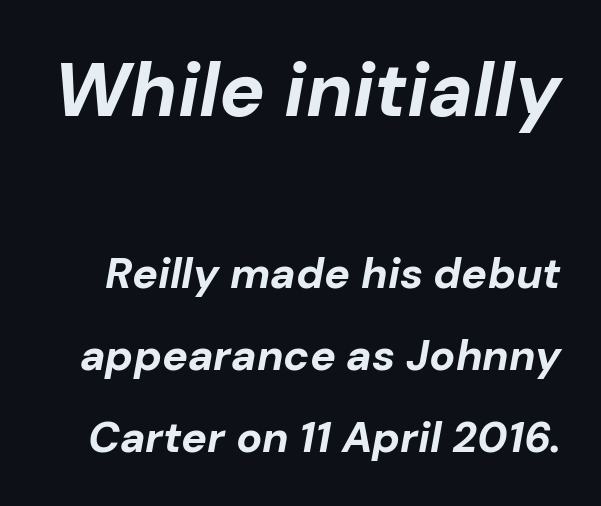
Q: Is the text bold? A: Yes.
Q: Is the text italic (slanted)? A: Yes, it leans right by about 10 degrees.
Q: Is the text underlined? A: No.
Q: Is the spacing between letters normal or unusually wide? A: Normal.
Q: Is the spacing between lines tight, normal or loose? A: Loose.
Q: Which block of text is set in a larger size, the first (top) or the second (bottom)? A: The first (top) one.
Q: Width (condensed, normal, or wide)? A: Normal.
Q: Stroke contrast? A: Low.
Q: x-height? A: Medium.
Q: Monospaced? A: No.
